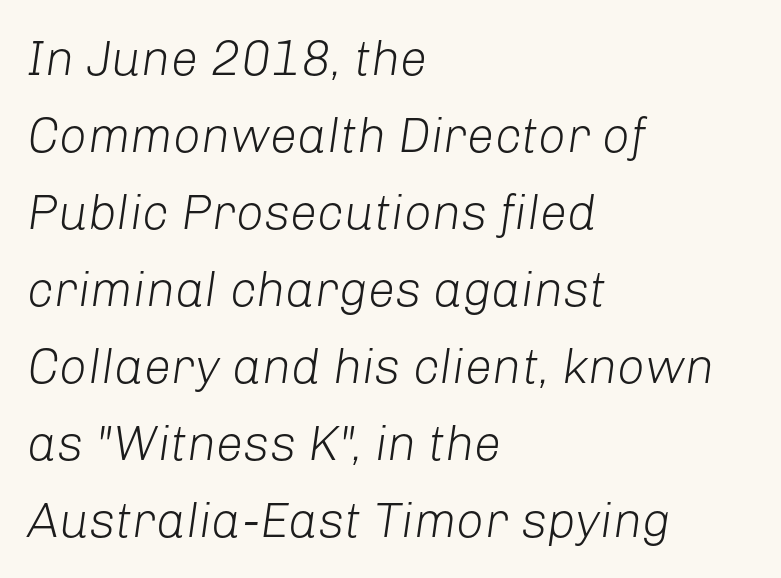
{"italic": "yes", "lean": "right", "slant_degrees": 8, "bold": "no", "weight": "light", "width": "normal", "stroke_contrast": "low", "x_height": "medium", "monospaced": "no", "underline": "no", "align": "left", "line_spacing": "normal", "line_spacing_ratio": 1.57, "letter_spacing": "normal", "letter_spacing_em": 0.0, "glyph_px": 49}
